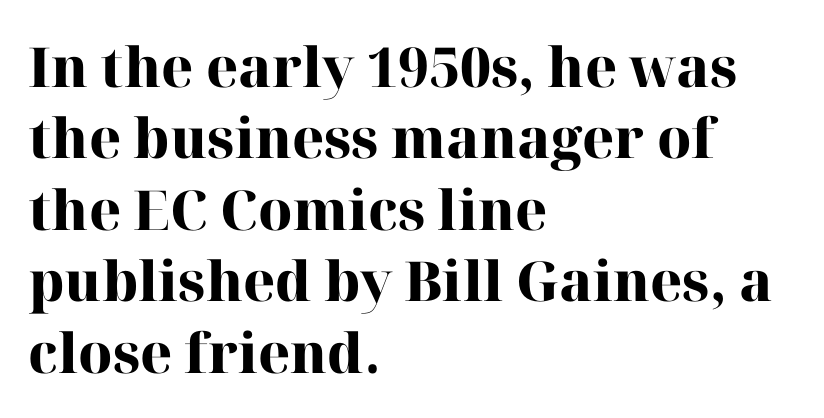
{"serif": "yes", "italic": "no", "bold": "yes", "weight": "heavy", "width": "normal", "stroke_contrast": "high", "x_height": "medium", "monospaced": "no", "underline": "no", "align": "left", "line_spacing": "normal", "line_spacing_ratio": 1.3, "letter_spacing": "normal", "letter_spacing_em": 0.0, "glyph_px": 55}
